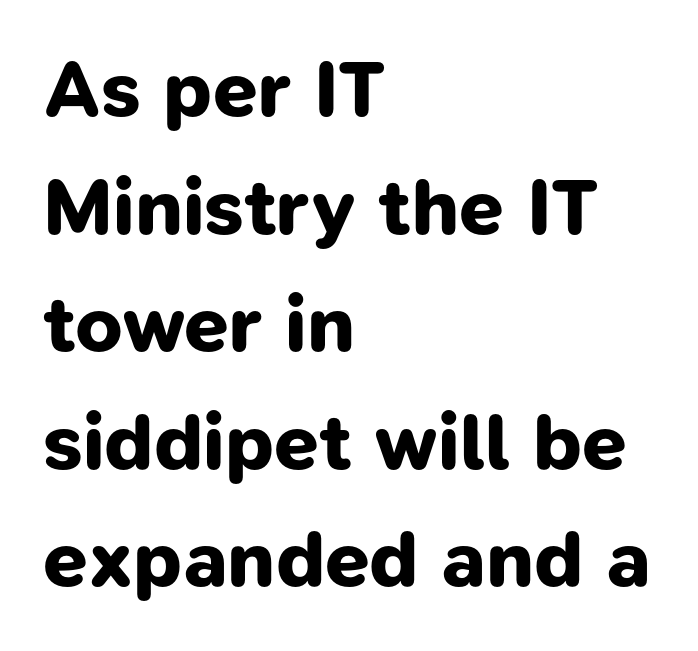
Compared with typical paragraphs, the rows here are spaced about the same. Character widths vary here, with narrow letters taking less room than wide ones. You'd pick this weight for a headline — it's a proper bold. Compared with typical body copy, the letter spacing here is the same.
